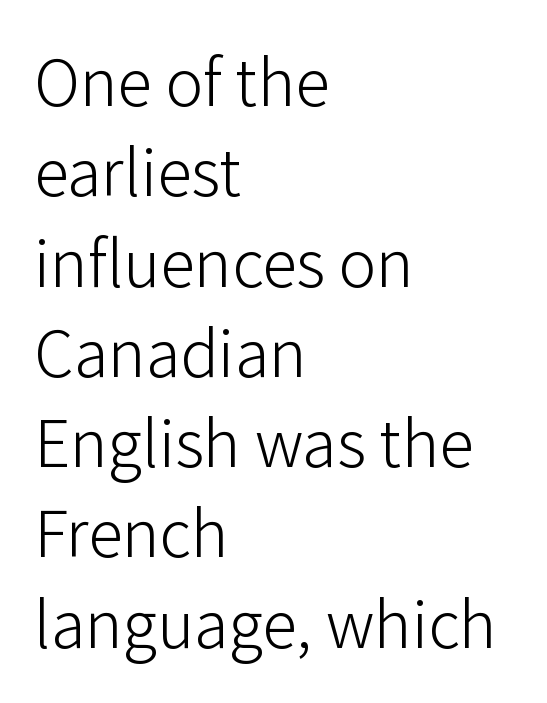
{"serif": "no", "italic": "no", "bold": "no", "weight": "light", "width": "normal", "stroke_contrast": "low", "x_height": "medium", "monospaced": "no", "underline": "no", "align": "left", "line_spacing": "normal", "line_spacing_ratio": 1.29, "letter_spacing": "normal", "letter_spacing_em": 0.0, "glyph_px": 70}
